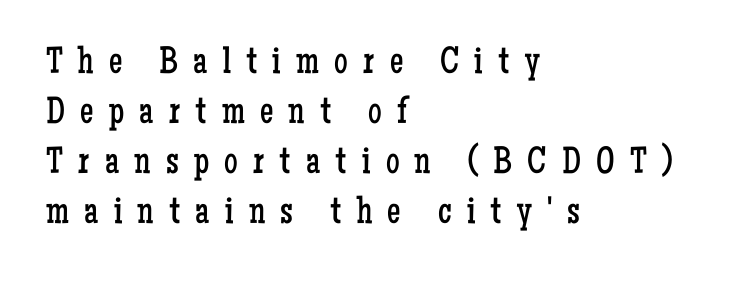
The image shows 38 px regular-weight, condensed serif type, upright; set left-aligned, normal line spacing (1.32x), unusually wide letter spacing (+0.4 em), not underlined; low stroke contrast and a medium x-height.
